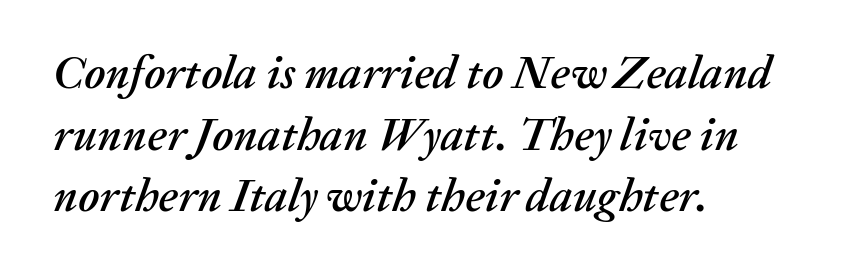
Letter spacing: default. A student would call this left alignment; a typographer would say flush left, rag right. The rendering uses natural spacing where letterforms have individual widths. Vertically, the passage feels balanced, rows spaced as you'd expect.
